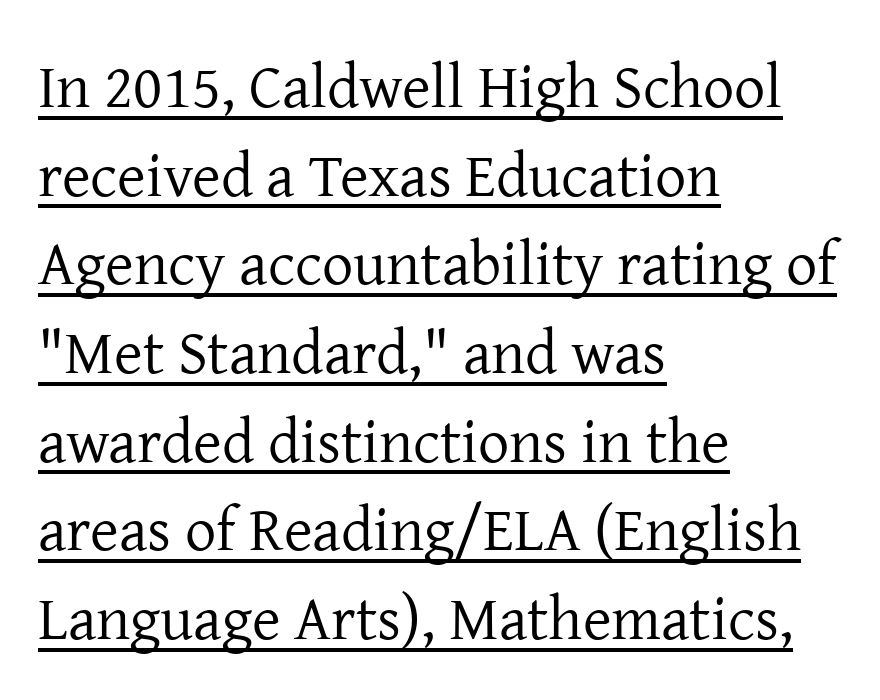
The lines are quadded left. How would I describe the line gaps? Plain and ordinary. This sample uses a serif face. The passage shown is typed in a proportional face where columns would drift. This sample uses plain, unmodified letter spacing.
